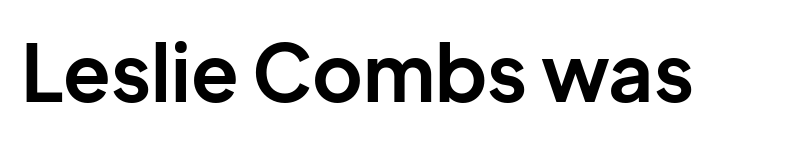
{"serif": "no", "italic": "no", "bold": "yes", "weight": "bold", "width": "normal", "stroke_contrast": "low", "x_height": "medium", "monospaced": "no", "underline": "no", "letter_spacing": "normal", "letter_spacing_em": 0.0, "glyph_px": 78}
